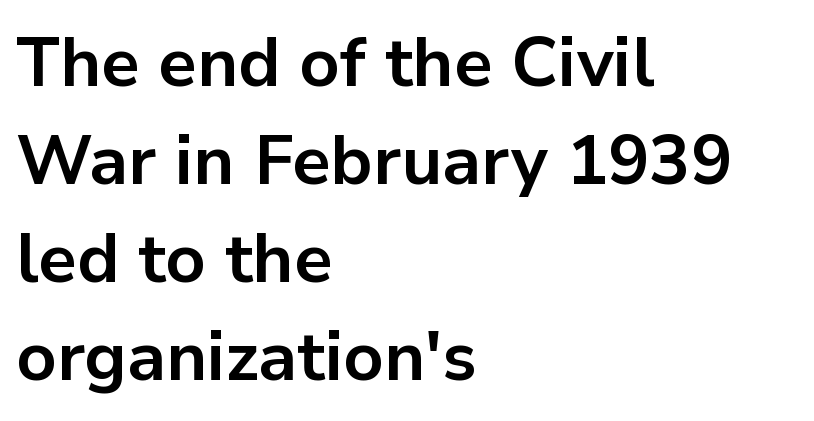
The image shows 69 px bold sans-serif type, upright; set left-aligned, normal line spacing (1.42x), normal letter spacing, not underlined; low stroke contrast and a medium x-height.
